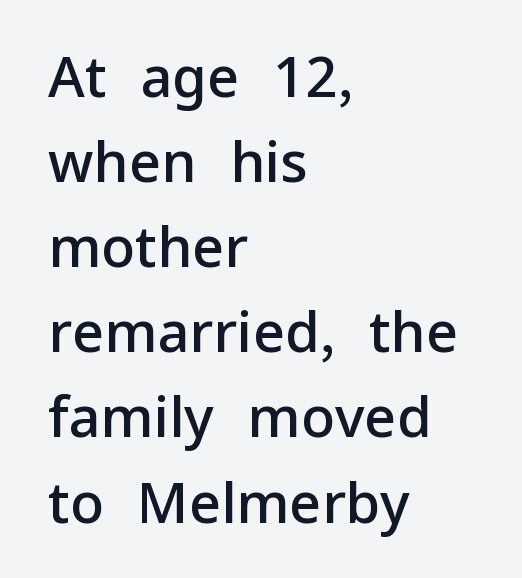
{"serif": "no", "italic": "no", "bold": "semi", "weight": "semibold", "width": "normal", "stroke_contrast": "low", "x_height": "medium", "monospaced": "no", "underline": "no", "align": "left", "line_spacing": "normal", "line_spacing_ratio": 1.52, "letter_spacing": "normal", "letter_spacing_em": 0.0, "glyph_px": 56}
